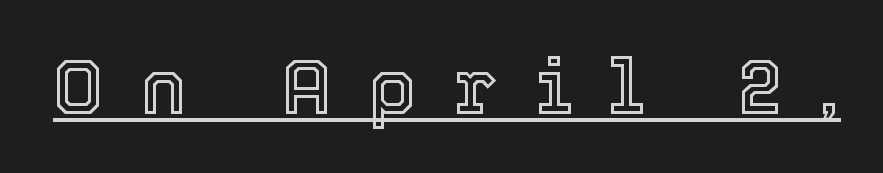
Q: Is the text italic (slanted)? A: No, it is upright.
Q: Is the text underlined? A: Yes.
Q: Is the spacing between letters normal or unusually wide? A: Unusually wide.
Q: Width (condensed, normal, or wide)? A: Normal.
Q: x-height? A: Medium.
Q: Monospaced? A: No.
